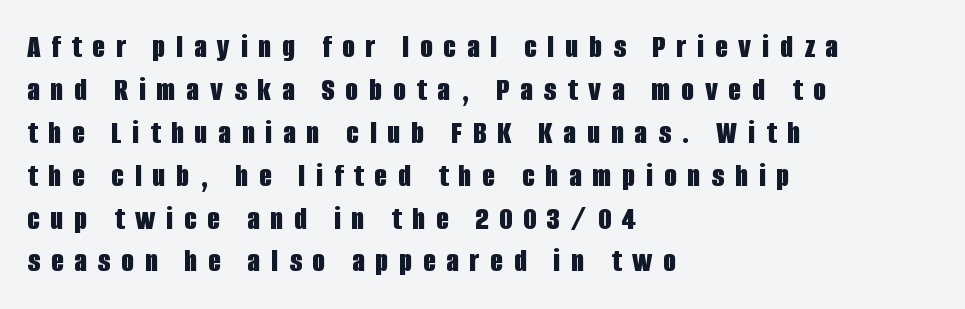
Q: Is the text bold? A: Yes.
Q: Is the text italic (slanted)? A: No, it is upright.
Q: Is the typeface a serif or a sans-serif typeface? A: Sans-serif.
Q: Is the text underlined? A: No.
Q: How is the paragraph aligned? A: Left-aligned.
Q: Is the spacing between letters normal or unusually wide? A: Unusually wide.
Q: Is the spacing between lines tight, normal or loose? A: Normal.
Q: Width (condensed, normal, or wide)? A: Condensed.
Q: Stroke contrast? A: Low.
Q: x-height? A: Large.
Q: Monospaced? A: No.
